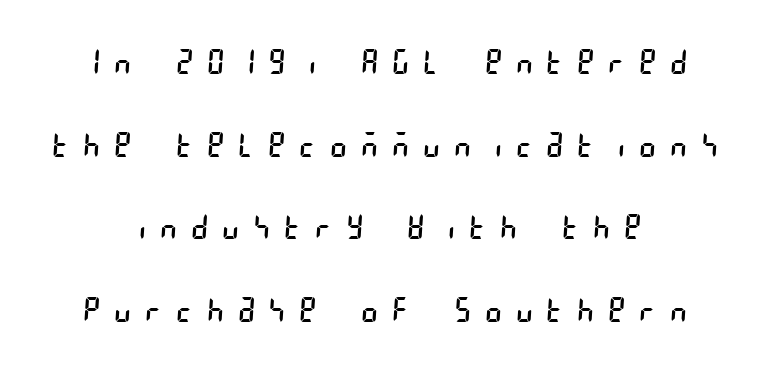
The image shows 34 px regular-weight, condensed sans-serif type; set centered, loose line spacing (2.43x), unusually wide letter spacing (+0.44 em), not underlined; low stroke contrast and a large x-height.
